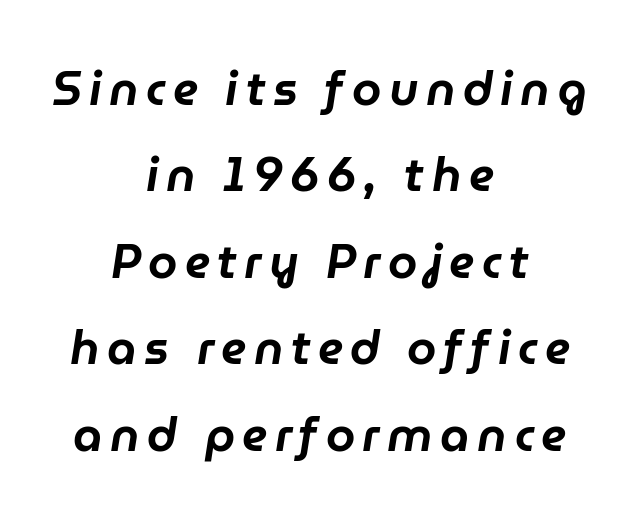
{"italic": "yes", "lean": "right", "slant_degrees": 9, "width": "normal", "stroke_contrast": "low", "x_height": "medium", "monospaced": "no", "underline": "no", "align": "center", "line_spacing_ratio": 1.84, "glyph_px": 47}
